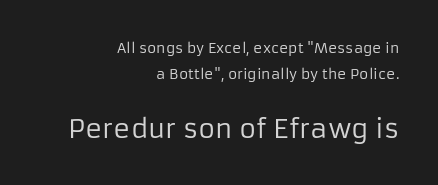
Q: Is the text bold? A: No.
Q: Is the text italic (slanted)? A: No, it is upright.
Q: Is the text underlined? A: No.
Q: How is the paragraph aligned? A: Right-aligned.
Q: Is the spacing between letters normal or unusually wide? A: Normal.
Q: Which block of text is set in a larger size, the first (top) or the second (bottom)? A: The second (bottom) one.
